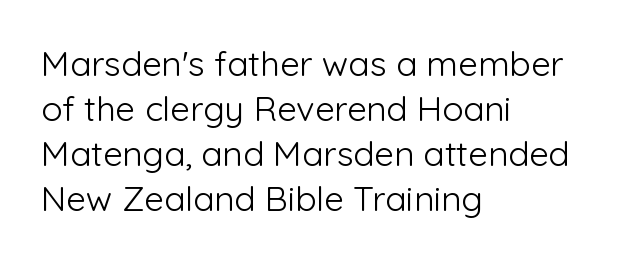
{"serif": "no", "italic": "no", "bold": "no", "weight": "light", "width": "normal", "stroke_contrast": "low", "x_height": "medium", "monospaced": "no", "underline": "no", "align": "left", "line_spacing": "normal", "line_spacing_ratio": 1.29, "letter_spacing": "normal", "letter_spacing_em": 0.0, "glyph_px": 35}
